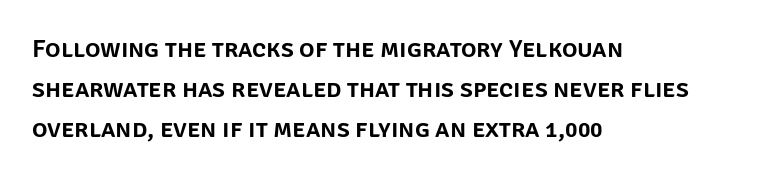
{"italic": "no", "underline": "no", "align": "left", "line_spacing": "normal", "line_spacing_ratio": 1.54, "letter_spacing": "normal", "letter_spacing_em": 0.0, "glyph_px": 26}
